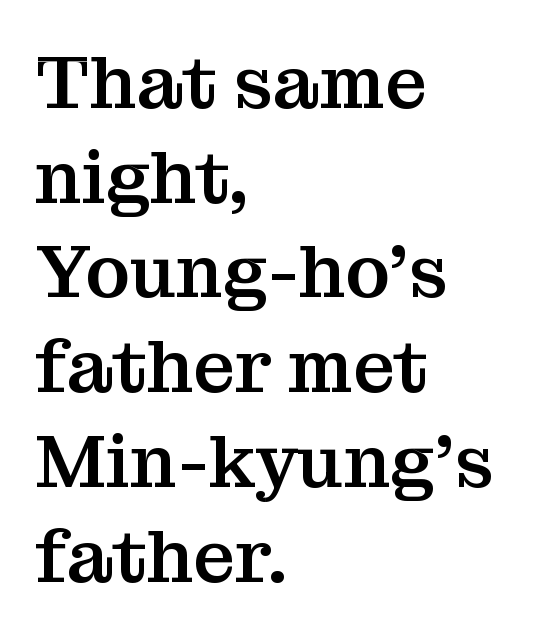
The image shows 74 px serif type, upright; set left-aligned, normal line spacing (1.28x), normal letter spacing, not underlined; medium stroke contrast and a medium x-height.
